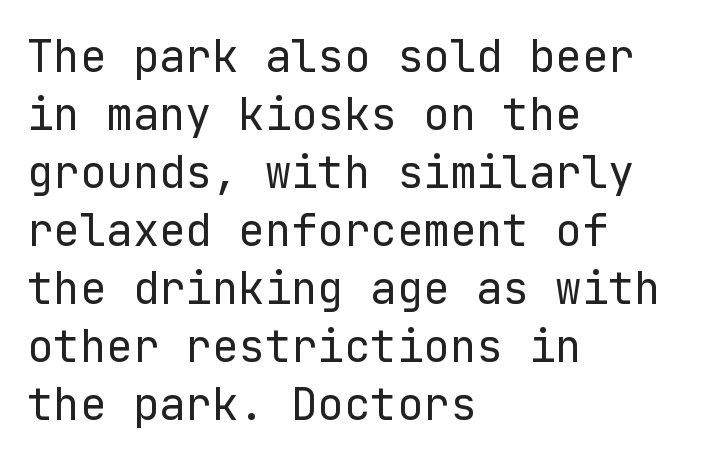
{"serif": "no", "italic": "no", "bold": "no", "weight": "regular", "width": "normal", "stroke_contrast": "low", "x_height": "medium", "underline": "no", "align": "left", "line_spacing": "normal", "line_spacing_ratio": 1.32, "letter_spacing": "normal", "letter_spacing_em": 0.0, "glyph_px": 44}
